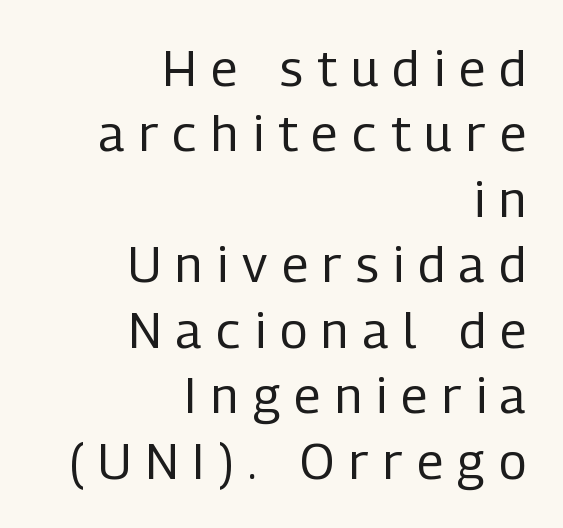
The image shows 50 px regular-weight, condensed sans-serif type, upright; set right-aligned, normal line spacing (1.31x), unusually wide letter spacing (+0.29 em), not underlined; low stroke contrast and a medium x-height.
